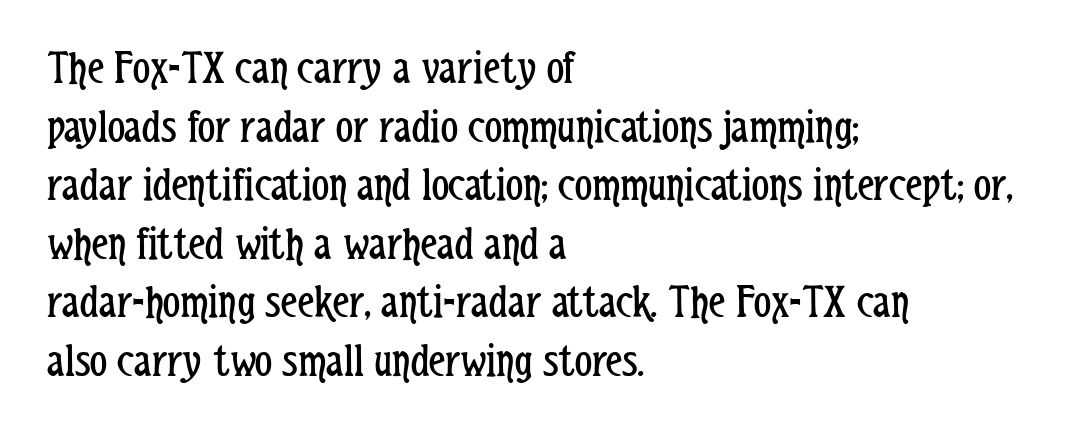
Q: Is the text bold? A: No.
Q: Is the text italic (slanted)? A: No, it is upright.
Q: Is the typeface a serif or a sans-serif typeface? A: Sans-serif.
Q: Is the text underlined? A: No.
Q: How is the paragraph aligned? A: Left-aligned.
Q: Is the spacing between letters normal or unusually wide? A: Normal.
Q: Width (condensed, normal, or wide)? A: Condensed.
Q: Stroke contrast? A: Low.
Q: x-height? A: Medium.
Q: Monospaced? A: No.
